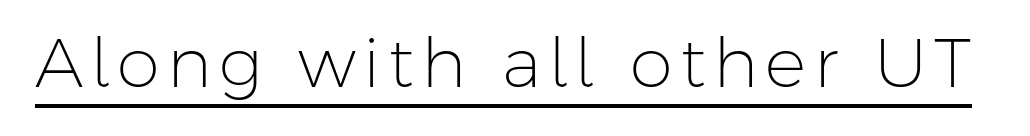
Each line of the rendering has a horizontal stroke beneath the glyphs. Vertical strokes here are truly vertical. Think of a printed novel: that variable character pitch is what you see here. Does the type have serifs? No, each stem ends abruptly. The font sits on the lighter half of the weight spectrum, regular included.
